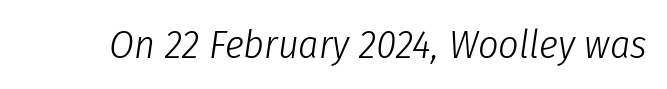
{"italic": "yes", "lean": "right", "slant_degrees": 8, "bold": "no", "weight": "light", "width": "condensed", "stroke_contrast": "low", "x_height": "medium", "monospaced": "no", "underline": "no", "letter_spacing": "normal", "letter_spacing_em": 0.0, "glyph_px": 40}
